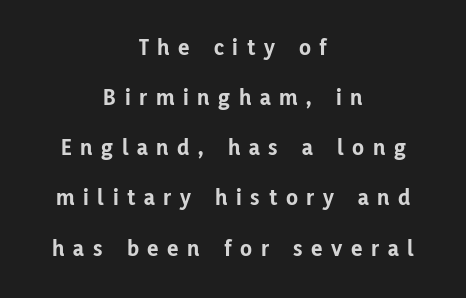
Q: Is the text bold? A: Yes.
Q: Is the text italic (slanted)? A: No, it is upright.
Q: Is the text underlined? A: No.
Q: How is the paragraph aligned? A: Centered.
Q: Is the spacing between letters normal or unusually wide? A: Unusually wide.
Q: Is the spacing between lines tight, normal or loose? A: Loose.
